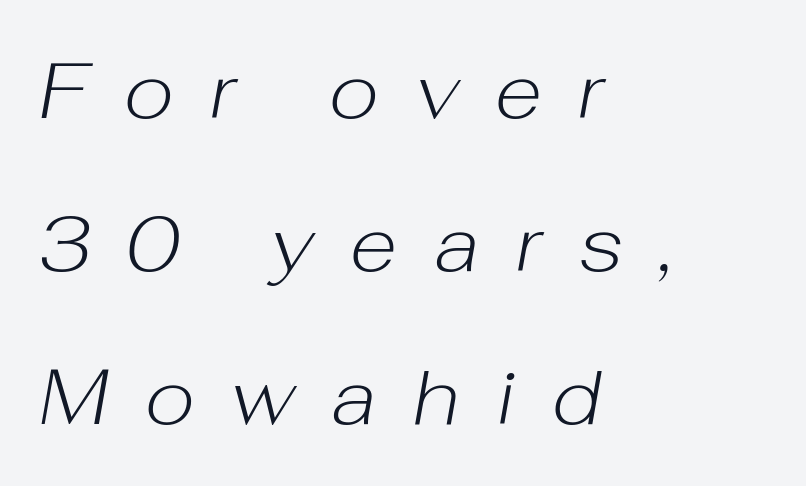
These lines stack with their left ends in a neat column. The letters look calm and open, with moderate or lighter stems. Decoration check: the copy has no underline. The designer dialed line spacing up above the default.
